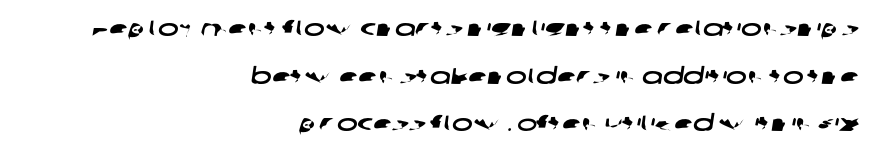
{"underline": "no", "align": "right", "line_spacing": "loose", "line_spacing_ratio": 2.16, "letter_spacing": "normal", "letter_spacing_em": 0.0, "glyph_px": 22}
